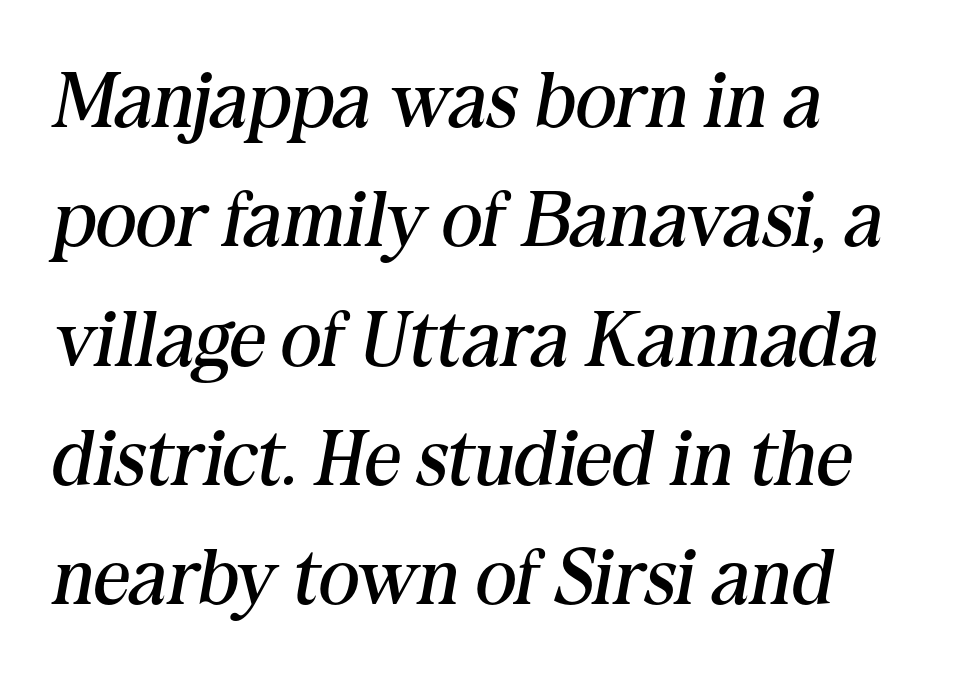
Letterform terminals end in serifs throughout the passage. Varying glyph widths throughout — classic text-font behaviour. This is oblique type, the kind used for emphasis or titles. How are the letters spaced? Ordinarily, with no added tracking. Regular leading. One-word summary of the alignment: left.
